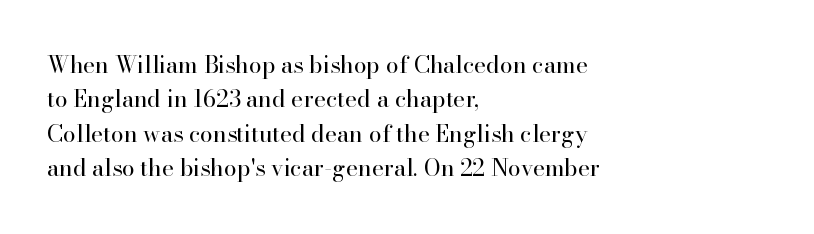
Observe the ordinary spacing: letters are neighbours, not strangers. Only glyphs here, with clear space below each row. Honestly, the row spacing looks completely unremarkable. No letter is thick-stroked: the sample isn't bold.
